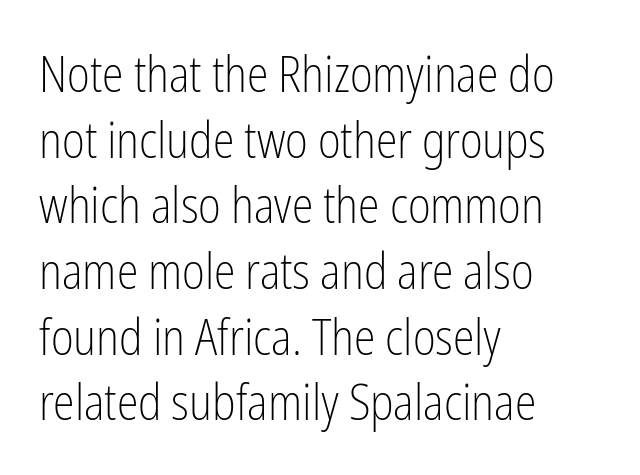
{"serif": "no", "italic": "no", "bold": "no", "weight": "light", "width": "condensed", "stroke_contrast": "low", "x_height": "medium", "monospaced": "no", "underline": "no", "align": "left", "line_spacing": "normal", "line_spacing_ratio": 1.34, "letter_spacing": "normal", "letter_spacing_em": 0.0, "glyph_px": 49}
